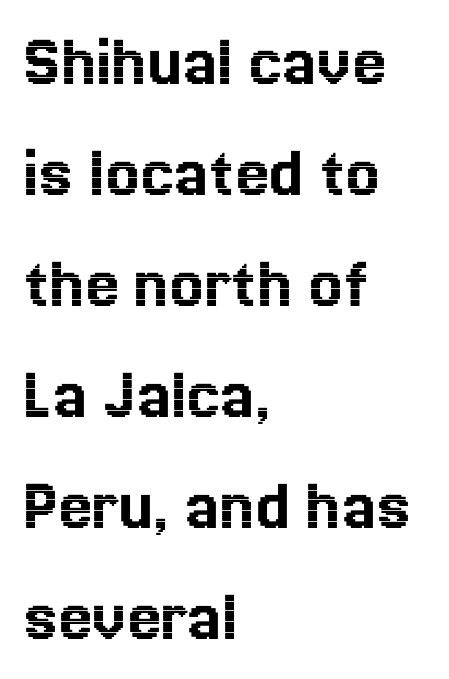
{"italic": "no", "width": "normal", "x_height": "medium", "monospaced": "no", "underline": "no", "align": "left", "line_spacing": "normal", "line_spacing_ratio": 1.48, "letter_spacing": "normal", "letter_spacing_em": 0.0, "glyph_px": 75}
